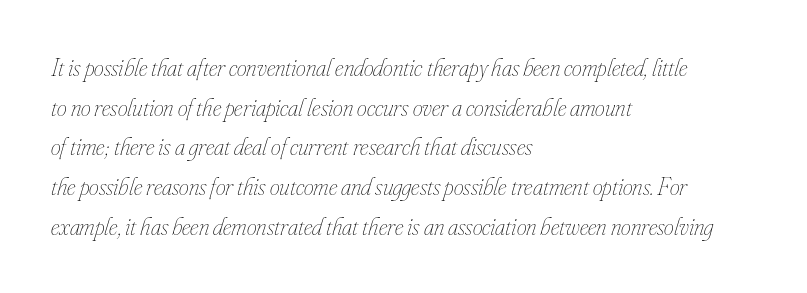
{"italic": "yes", "lean": "right", "slant_degrees": 16, "bold": "no", "underline": "no", "align": "left", "line_spacing": "normal", "line_spacing_ratio": 1.59, "letter_spacing": "normal", "letter_spacing_em": 0.0, "glyph_px": 25}
